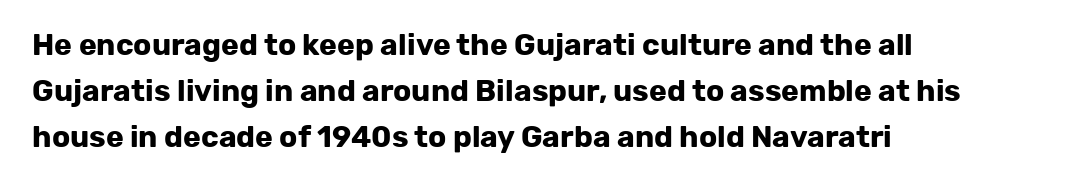
{"serif": "no", "italic": "no", "bold": "yes", "weight": "bold", "width": "normal", "stroke_contrast": "low", "x_height": "medium", "monospaced": "no", "underline": "no", "align": "left", "line_spacing": "normal", "line_spacing_ratio": 1.53, "letter_spacing": "normal", "letter_spacing_em": 0.0, "glyph_px": 30}
